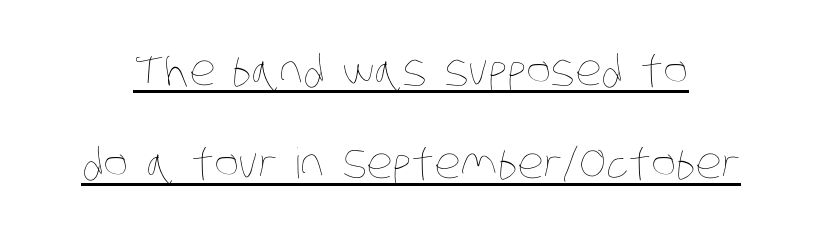
{"bold": "no", "weight": "thin", "width": "condensed", "stroke_contrast": "low", "x_height": "large", "monospaced": "no", "underline": "yes", "line_spacing": "loose", "line_spacing_ratio": 2.21, "letter_spacing": "normal", "letter_spacing_em": 0.0, "glyph_px": 42}
